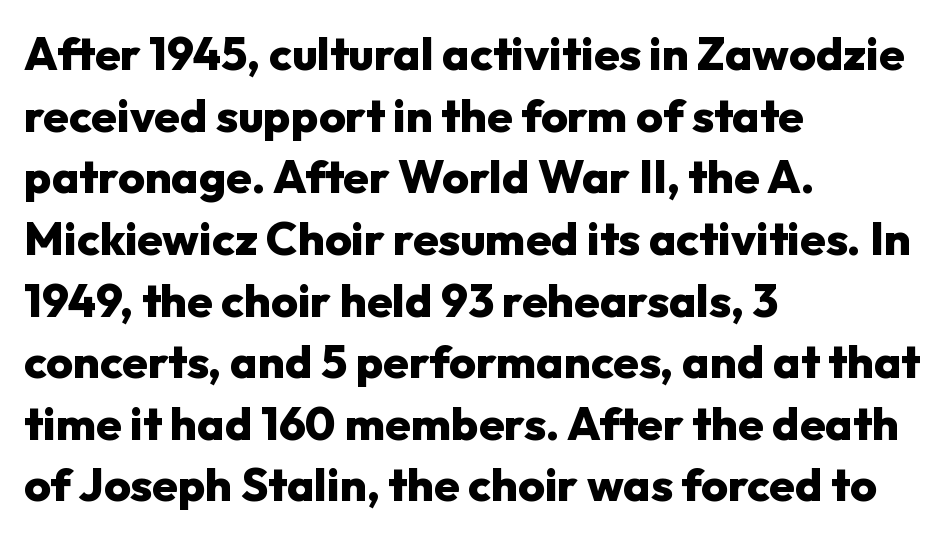
{"serif": "no", "italic": "no", "bold": "yes", "weight": "heavy", "width": "normal", "stroke_contrast": "low", "x_height": "medium", "monospaced": "no", "underline": "no", "align": "left", "line_spacing": "normal", "line_spacing_ratio": 1.34, "letter_spacing": "normal", "letter_spacing_em": 0.0, "glyph_px": 46}
